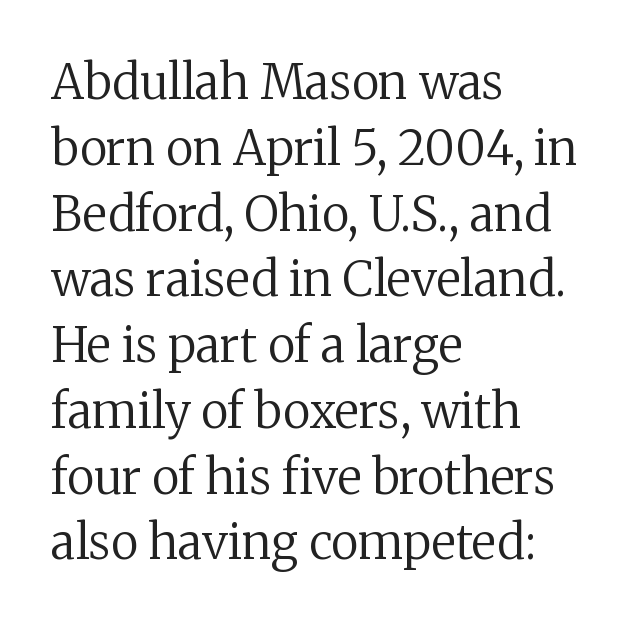
{"serif": "yes", "italic": "no", "bold": "no", "weight": "regular", "width": "normal", "stroke_contrast": "medium", "x_height": "medium", "monospaced": "no", "underline": "no", "align": "left", "line_spacing": "normal", "line_spacing_ratio": 1.37, "letter_spacing": "normal", "letter_spacing_em": 0.0, "glyph_px": 48}
